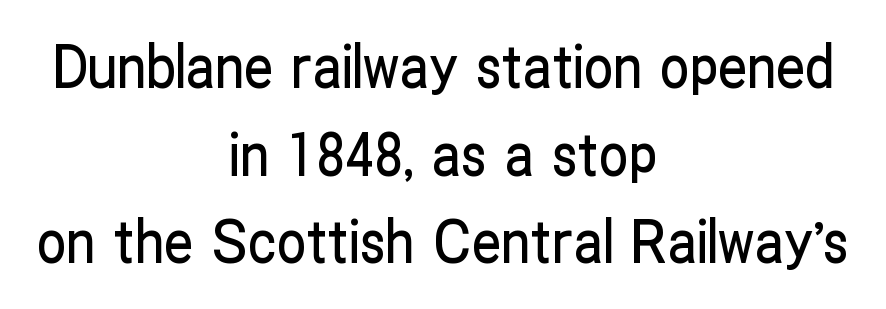
The lines sit at an ordinary, default distance from one another. The strip under each line holds only bare page. The letterforms sit shoulder to shoulder at normal distance. Stroke terminals: plain, sans-serif. Each letter keeps its own natural width here, so spacing adapts to shape. The setting favours the middle, as headings and verse often do.
